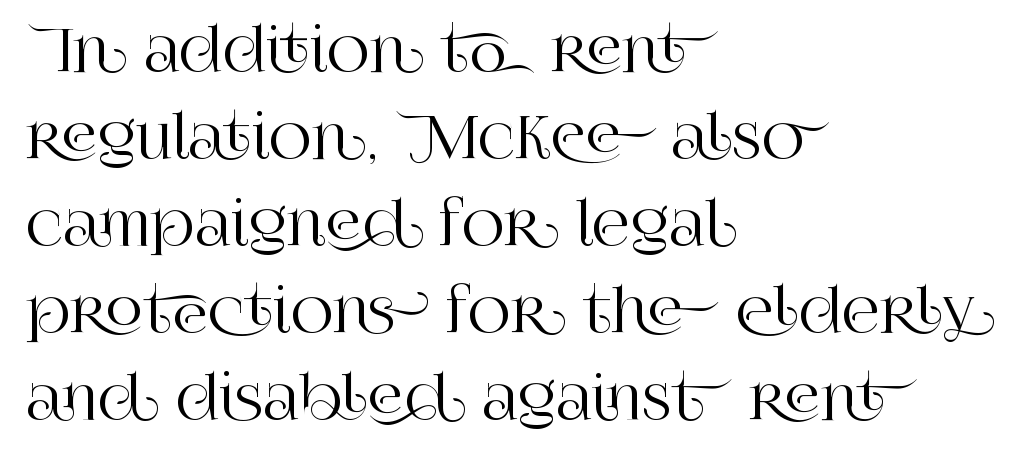
The image shows 58 px serif type, upright; set left-aligned, normal line spacing (1.5x), normal letter spacing, not underlined; high stroke contrast and a large x-height.
